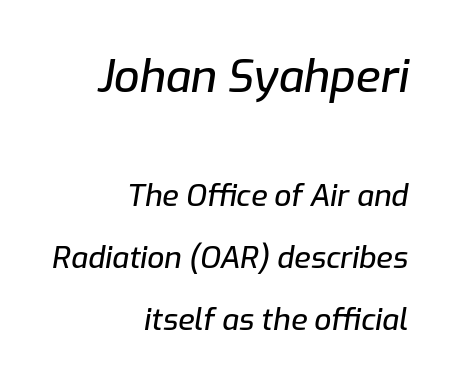
The image shows 45 px text type, italic (leaning right); set right-aligned, loose line spacing (2.07x), normal letter spacing, not underlined; the first (top) block is 1.5x larger; low stroke contrast and a medium x-height.
